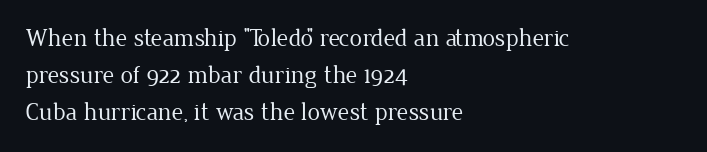
The image shows 25 px text type, upright; set left-aligned, normal line spacing (1.48x), normal letter spacing, not underlined.
